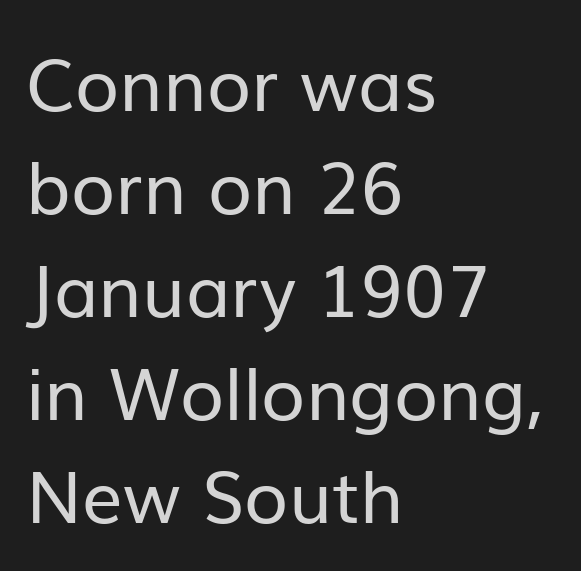
Q: Is the text bold? A: No.
Q: Is the text italic (slanted)? A: No, it is upright.
Q: Is the typeface a serif or a sans-serif typeface? A: Sans-serif.
Q: Is the text underlined? A: No.
Q: How is the paragraph aligned? A: Left-aligned.
Q: Is the spacing between letters normal or unusually wide? A: Normal.
Q: Is the spacing between lines tight, normal or loose? A: Normal.
Q: Width (condensed, normal, or wide)? A: Normal.
Q: Stroke contrast? A: Low.
Q: x-height? A: Medium.
Q: Monospaced? A: No.
